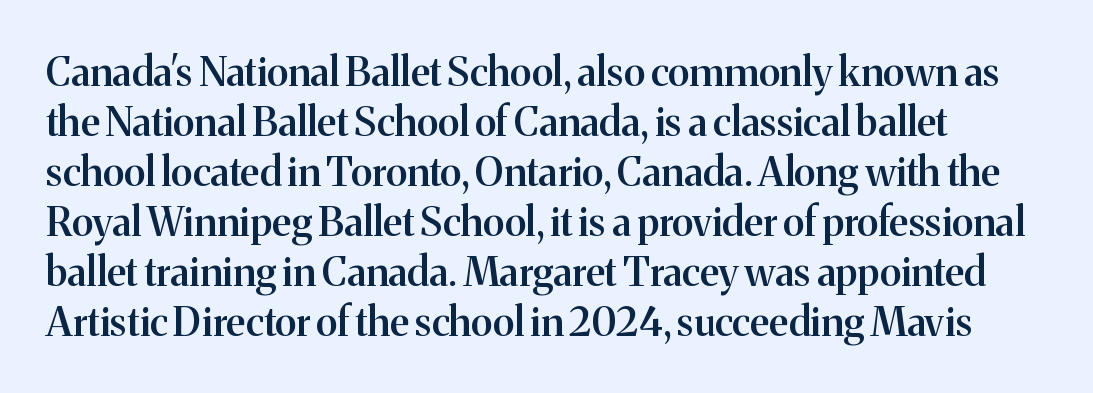
{"serif": "yes", "italic": "no", "bold": "semi", "weight": "semibold", "width": "normal", "stroke_contrast": "medium", "x_height": "medium", "monospaced": "no", "underline": "no", "line_spacing": "normal", "line_spacing_ratio": 1.25, "letter_spacing": "normal", "letter_spacing_em": 0.0, "glyph_px": 40}
